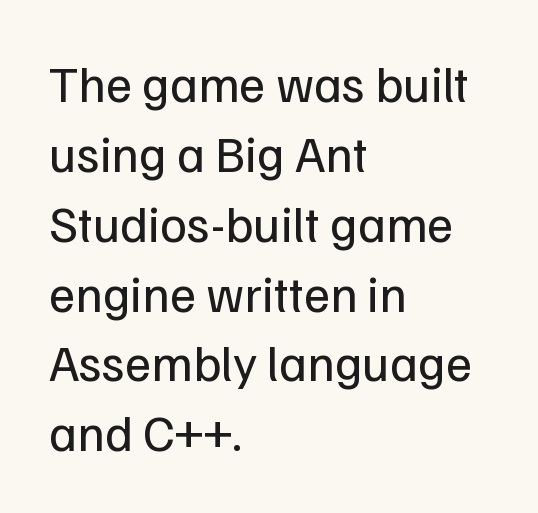
{"serif": "no", "italic": "no", "bold": "no", "weight": "regular", "width": "normal", "stroke_contrast": "low", "x_height": "medium", "monospaced": "no", "underline": "no", "align": "left", "line_spacing": "normal", "line_spacing_ratio": 1.37, "letter_spacing": "normal", "letter_spacing_em": 0.0, "glyph_px": 51}
